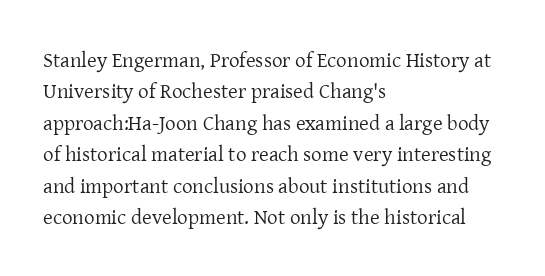
Q: Is the text bold? A: No.
Q: Is the text italic (slanted)? A: No, it is upright.
Q: Is the text underlined? A: No.
Q: How is the paragraph aligned? A: Left-aligned.
Q: Is the spacing between letters normal or unusually wide? A: Normal.
Q: Is the spacing between lines tight, normal or loose? A: Normal.
